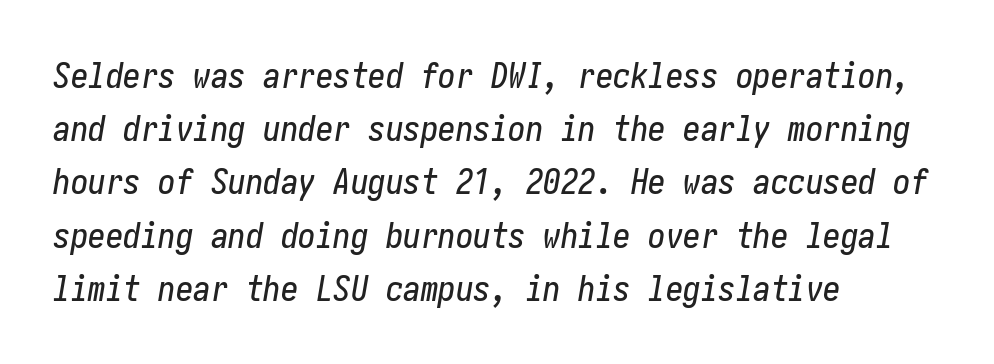
{"italic": "yes", "lean": "right", "slant_degrees": 10, "width": "condensed", "stroke_contrast": "low", "x_height": "medium", "underline": "no", "align": "left", "line_spacing": "normal", "line_spacing_ratio": 1.52, "letter_spacing": "normal", "letter_spacing_em": 0.0, "glyph_px": 35}
